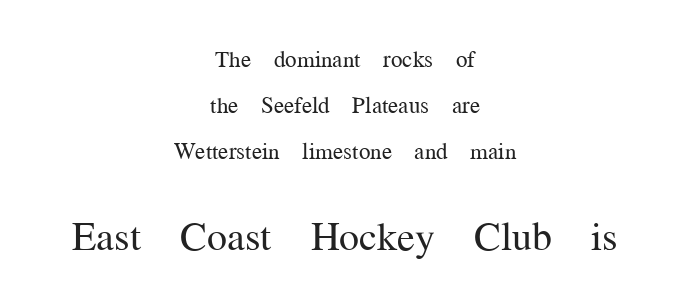
{"serif": "yes", "italic": "no", "bold": "no", "weight": "regular", "width": "normal", "stroke_contrast": "medium", "x_height": "medium", "monospaced": "no", "underline": "no", "align": "center", "line_spacing": "loose", "line_spacing_ratio": 2.0, "letter_spacing": "normal", "letter_spacing_em": 0.0, "larger_block": "second", "size_ratio": 1.74, "glyph_px": 40}
